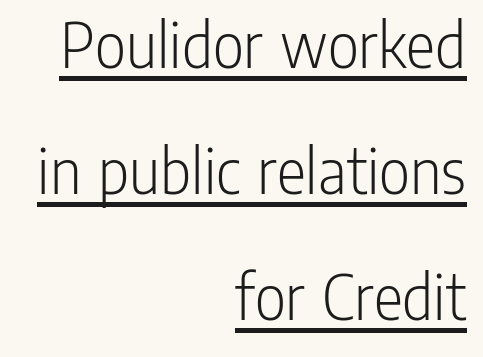
Standard letterfit; no display-style spreading of the glyphs. The text block is weighted toward the right margin, trailing off unevenly leftward. Unbolded letterforms with no extra heft. A baseline rule has been typeset under these characters. The lettering holds an erect, upright posture throughout. Do the characters align in a grid? No, the font is proportional.
